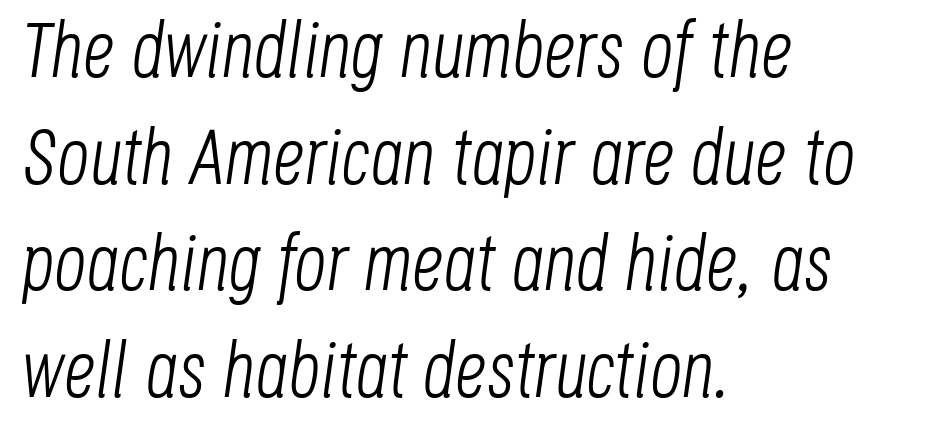
The image shows 79 px light, condensed type, italic (leaning right); set left-aligned, normal line spacing (1.35x), normal letter spacing, not underlined; low stroke contrast and a large x-height.
